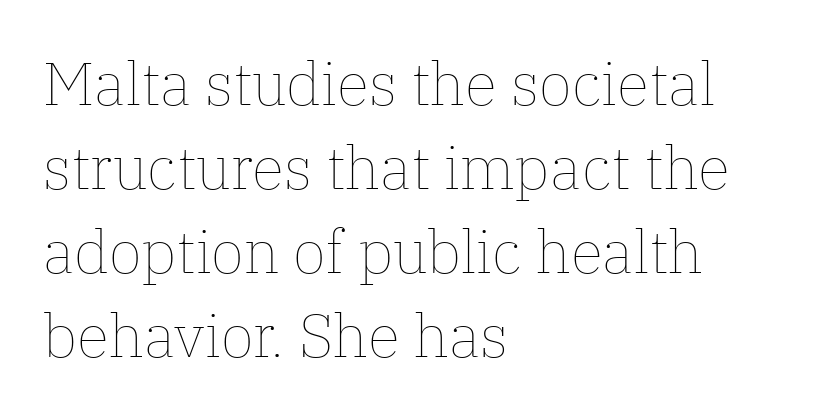
Unmarked baselines from the first word to the last. Summary of weight: not heavy and not bold. The rendering uses natural spacing where letterforms have individual widths. The setting favours the left margin, as ordinary paragraphs usually do. When letters stand straight like this, we call the style roman or upright. Spacing between characters is what you'd get straight out of the box.
